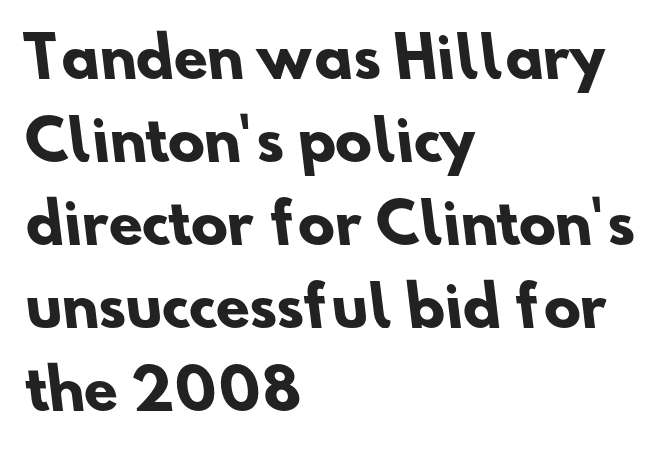
Q: Is the text bold? A: Yes.
Q: Is the typeface a serif or a sans-serif typeface? A: Sans-serif.
Q: Is the text underlined? A: No.
Q: How is the paragraph aligned? A: Left-aligned.
Q: Is the spacing between letters normal or unusually wide? A: Normal.
Q: Is the spacing between lines tight, normal or loose? A: Normal.
Q: Width (condensed, normal, or wide)? A: Normal.
Q: Stroke contrast? A: Low.
Q: x-height? A: Small.
Q: Monospaced? A: No.
